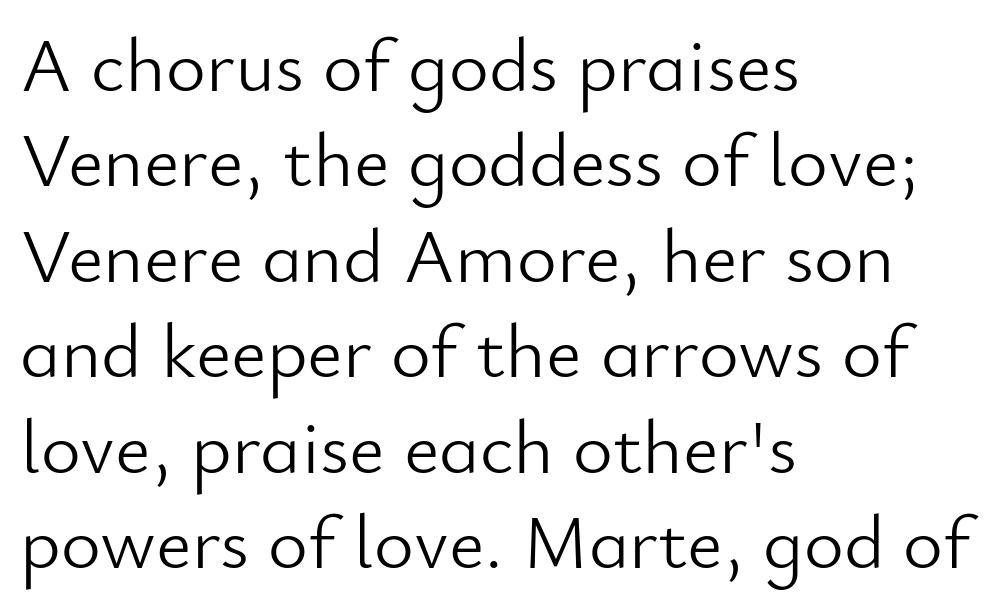
{"serif": "no", "italic": "no", "bold": "no", "weight": "light", "width": "normal", "stroke_contrast": "low", "x_height": "small", "monospaced": "no", "underline": "no", "align": "left", "line_spacing_ratio": 1.24, "letter_spacing": "normal", "letter_spacing_em": 0.0, "glyph_px": 77}
